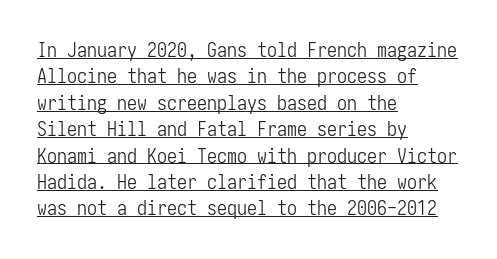
{"italic": "no", "bold": "no", "underline": "yes", "align": "left", "line_spacing": "normal", "line_spacing_ratio": 1.32, "letter_spacing": "normal", "letter_spacing_em": 0.0, "glyph_px": 20}
